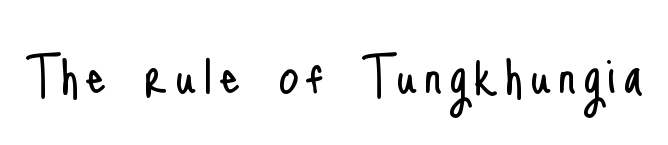
The image shows 64 px light, condensed sans-serif type, upright; set not underlined; low stroke contrast and a small x-height.
